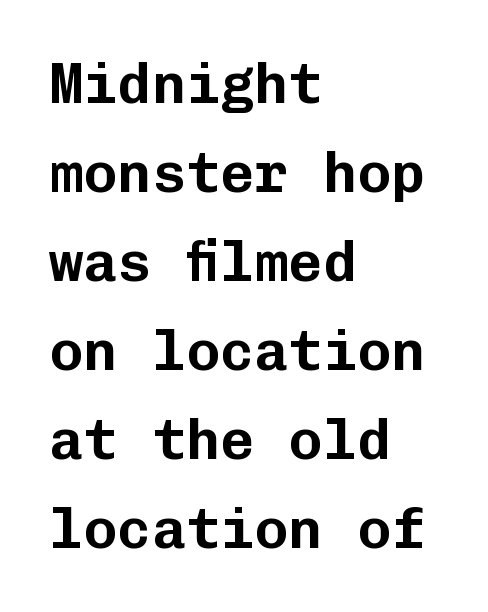
Nobody drew a line under any word here. Is this a fixed-width face? Yes — each glyph sits in an identical cell. The paragraph has a hard left edge and a soft right edge. The lines sit at an ordinary, default distance from one another. The face used here is a sans, in the tradition of grotesques and geometrics.
